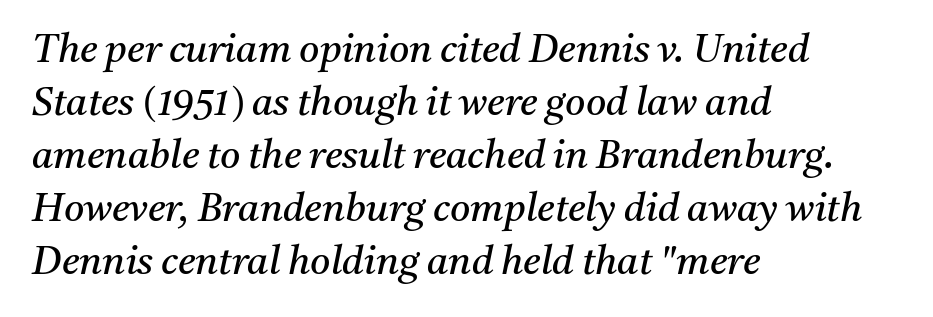
{"serif": "yes", "italic": "yes", "lean": "right", "slant_degrees": 11, "bold": "no", "weight": "regular", "width": "normal", "stroke_contrast": "medium", "x_height": "medium", "monospaced": "no", "underline": "no", "align": "left", "line_spacing": "normal", "line_spacing_ratio": 1.36, "letter_spacing": "normal", "letter_spacing_em": 0.0, "glyph_px": 39}
